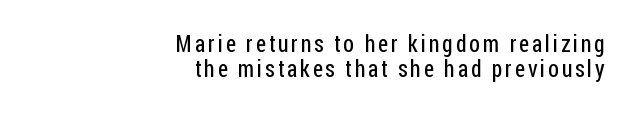
Letters rest on an invisible, unmarked baseline. Line endings align vertically; line beginnings do not. Rendered with straight, roman letterforms. Each new line begins almost immediately beneath the previous one.
